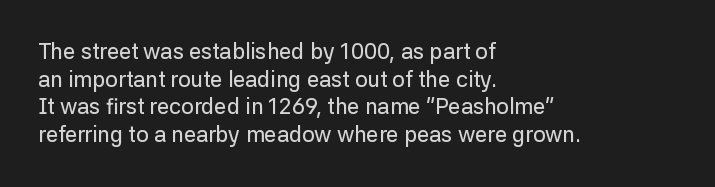
{"italic": "no", "underline": "no", "align": "left", "line_spacing": "normal", "line_spacing_ratio": 1.26, "letter_spacing": "normal", "letter_spacing_em": 0.0, "glyph_px": 22}
